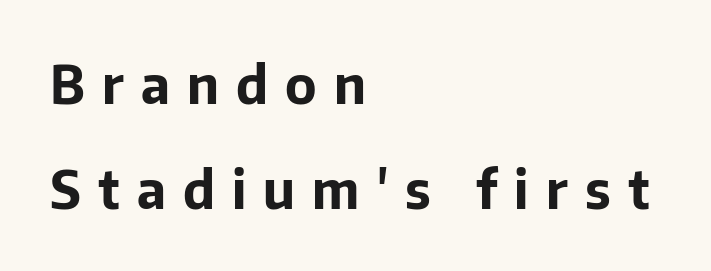
{"serif": "no", "italic": "no", "bold": "yes", "weight": "bold", "width": "normal", "stroke_contrast": "low", "x_height": "medium", "monospaced": "no", "underline": "no", "align": "left", "line_spacing": "loose", "line_spacing_ratio": 2.01, "letter_spacing": "wide", "letter_spacing_em": 0.33, "glyph_px": 52}
